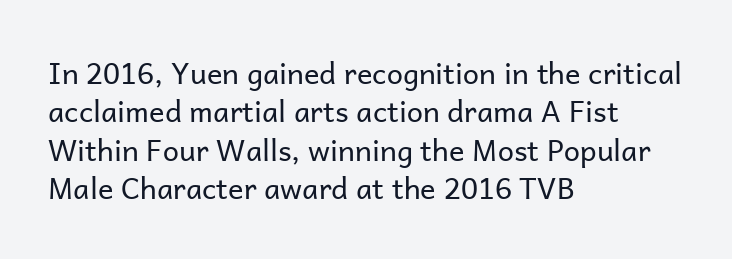
Each line starts at the same left margin while the right side varies. Letters rest on an invisible, unmarked baseline. Does extra space separate the letters? No, they use regular spacing. A typesetter would call this leading conventional body-copy spacing.
